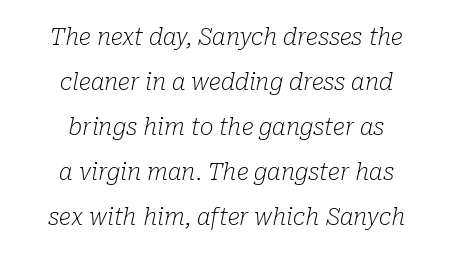
{"italic": "yes", "lean": "right", "slant_degrees": 10, "bold": "no", "underline": "no", "align": "center", "line_spacing": "loose", "line_spacing_ratio": 1.96, "letter_spacing": "normal", "letter_spacing_em": 0.0, "glyph_px": 23}
